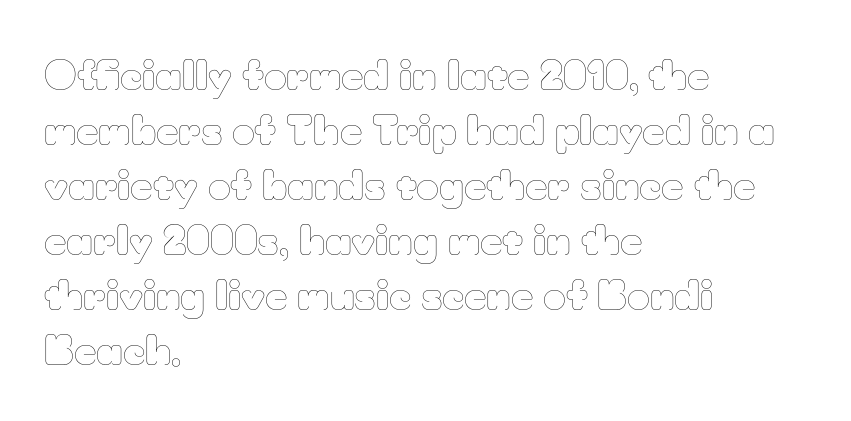
Q: Is the text bold? A: No.
Q: Is the text italic (slanted)? A: No, it is upright.
Q: Is the text underlined? A: No.
Q: How is the paragraph aligned? A: Left-aligned.
Q: Is the spacing between letters normal or unusually wide? A: Normal.
Q: Is the spacing between lines tight, normal or loose? A: Normal.
Q: Width (condensed, normal, or wide)? A: Normal.
Q: Stroke contrast? A: Low.
Q: x-height? A: Small.
Q: Monospaced? A: No.
